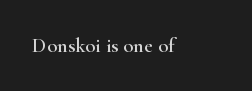
The image shows 21 px text type, upright; set normal letter spacing, not underlined.
